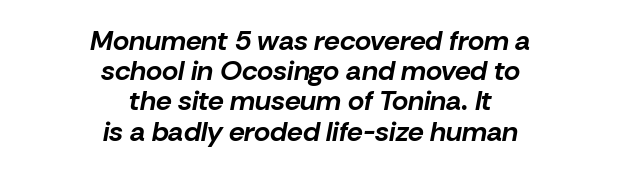
The image shows 28 px bold type, italic (leaning right); set centered, tight line spacing (1.08x), normal letter spacing, not underlined; low stroke contrast and a medium x-height.
